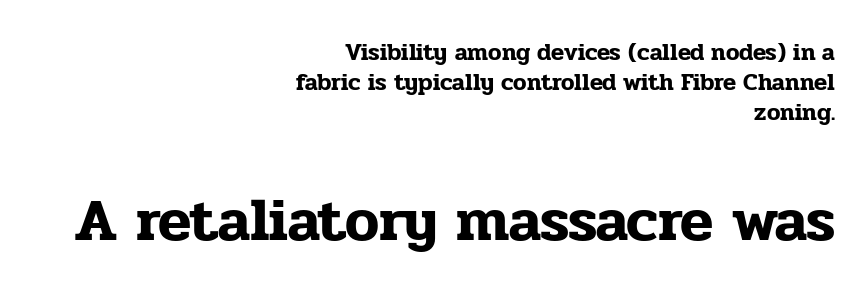
Q: Is the text italic (slanted)? A: No, it is upright.
Q: Is the typeface a serif or a sans-serif typeface? A: Serif.
Q: Is the text underlined? A: No.
Q: How is the paragraph aligned? A: Right-aligned.
Q: Is the spacing between letters normal or unusually wide? A: Normal.
Q: Is the spacing between lines tight, normal or loose? A: Normal.
Q: Which block of text is set in a larger size, the first (top) or the second (bottom)? A: The second (bottom) one.
Q: Width (condensed, normal, or wide)? A: Normal.
Q: Stroke contrast? A: Low.
Q: x-height? A: Medium.
Q: Monospaced? A: No.
